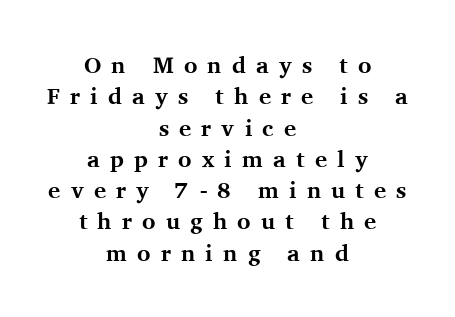
{"italic": "no", "bold": "yes", "underline": "no", "align": "center", "line_spacing": "normal", "line_spacing_ratio": 1.36, "letter_spacing": "wide", "letter_spacing_em": 0.44, "glyph_px": 23}
